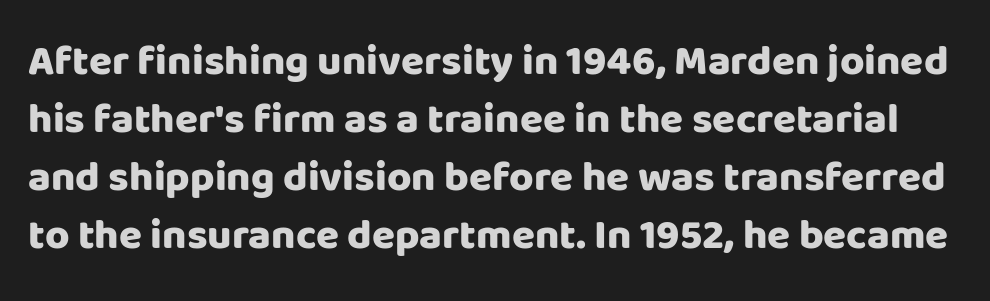
The image shows 42 px heavy sans-serif type, upright; set normal line spacing (1.38x), normal letter spacing, not underlined; low stroke contrast and a large x-height.
